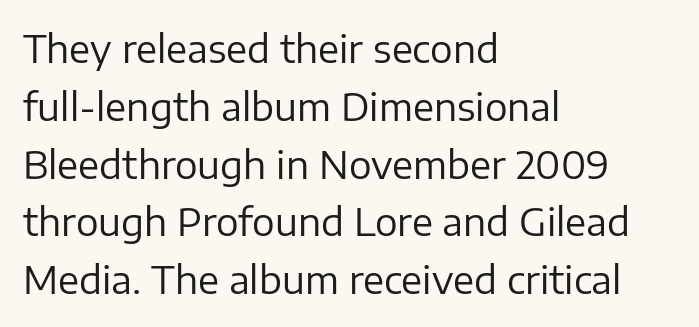
Q: Is the text bold? A: No.
Q: Is the text italic (slanted)? A: No, it is upright.
Q: Is the typeface a serif or a sans-serif typeface? A: Sans-serif.
Q: Is the text underlined? A: No.
Q: How is the paragraph aligned? A: Left-aligned.
Q: Is the spacing between letters normal or unusually wide? A: Normal.
Q: Is the spacing between lines tight, normal or loose? A: Normal.
Q: Width (condensed, normal, or wide)? A: Normal.
Q: Stroke contrast? A: Low.
Q: x-height? A: Medium.
Q: Monospaced? A: No.
